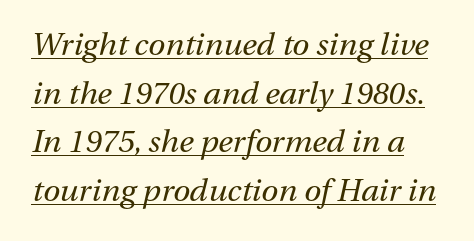
Note the varied advance widths — an 'i' is clearly narrower than an 'm'. Regular leading. Is the type slanted? Yes — the strokes lean at a clear angle. The sample's only ornament is a line tracing under the words. No chunkiness to these letters — they're not bold.
